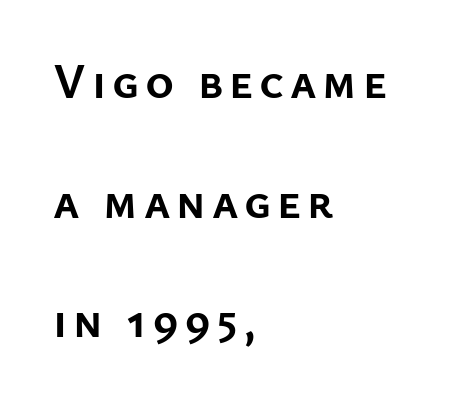
Q: Is the text bold? A: Yes.
Q: Is the text italic (slanted)? A: No, it is upright.
Q: Is the typeface a serif or a sans-serif typeface? A: Sans-serif.
Q: Is the text underlined? A: No.
Q: How is the paragraph aligned? A: Left-aligned.
Q: Is the spacing between lines tight, normal or loose? A: Loose.
Q: Width (condensed, normal, or wide)? A: Normal.
Q: Stroke contrast? A: Low.
Q: x-height? A: Medium.
Q: Monospaced? A: No.
